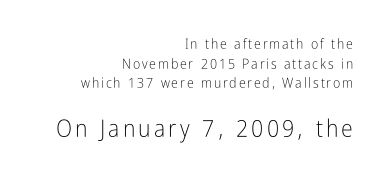
Q: Is the text bold? A: No.
Q: Is the text italic (slanted)? A: No, it is upright.
Q: Is the text underlined? A: No.
Q: How is the paragraph aligned? A: Right-aligned.
Q: Is the spacing between lines tight, normal or loose? A: Normal.
Q: Which block of text is set in a larger size, the first (top) or the second (bottom)? A: The second (bottom) one.
